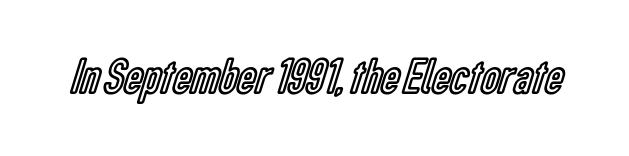
Plain, unruled lines of type. These lines are rendered in a variable-pitch font. Tracking value appears to be zero — textbook default spacing.
